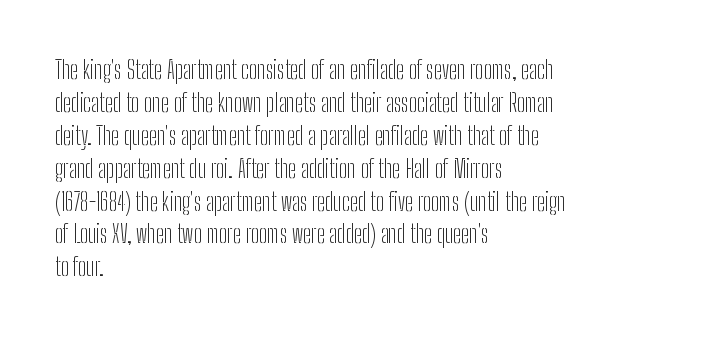
Q: Is the text bold? A: No.
Q: Is the text italic (slanted)? A: No, it is upright.
Q: Is the text underlined? A: No.
Q: How is the paragraph aligned? A: Left-aligned.
Q: Is the spacing between letters normal or unusually wide? A: Normal.
Q: Is the spacing between lines tight, normal or loose? A: Normal.
